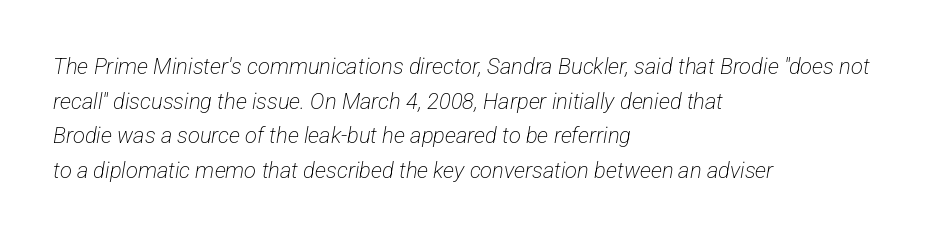
The image shows 22 px text type; set left-aligned, normal line spacing (1.57x), normal letter spacing, not underlined.
